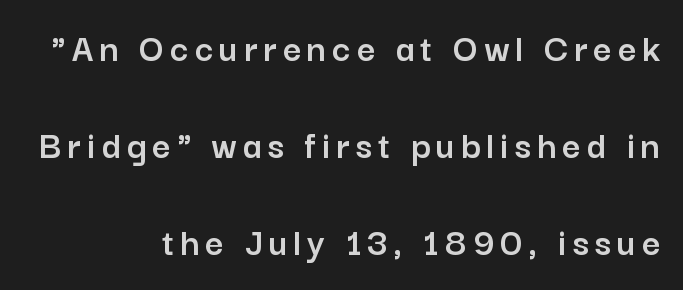
The image shows 40 px sans-serif type, upright; set right-aligned, loose line spacing (2.43x), not underlined; low stroke contrast and a medium x-height.
